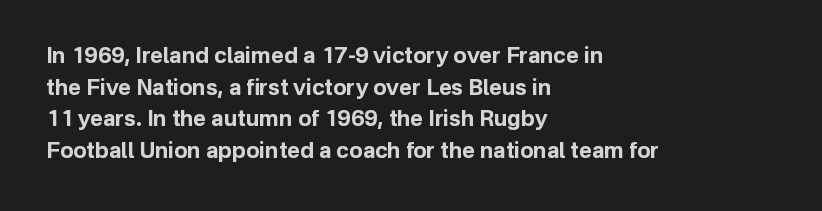
The image shows 22 px bold type, upright; set left-aligned, normal line spacing (1.44x), normal letter spacing, not underlined.
